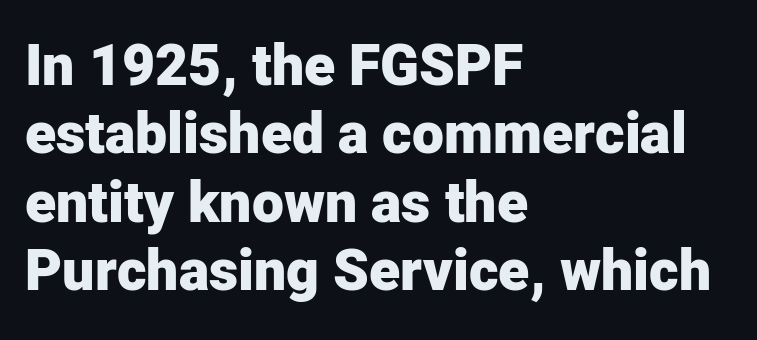
Q: Is the text bold? A: Yes.
Q: Is the text italic (slanted)? A: No, it is upright.
Q: Is the typeface a serif or a sans-serif typeface? A: Sans-serif.
Q: Is the text underlined? A: No.
Q: How is the paragraph aligned? A: Left-aligned.
Q: Is the spacing between letters normal or unusually wide? A: Normal.
Q: Width (condensed, normal, or wide)? A: Normal.
Q: Stroke contrast? A: Low.
Q: x-height? A: Medium.
Q: Monospaced? A: No.
